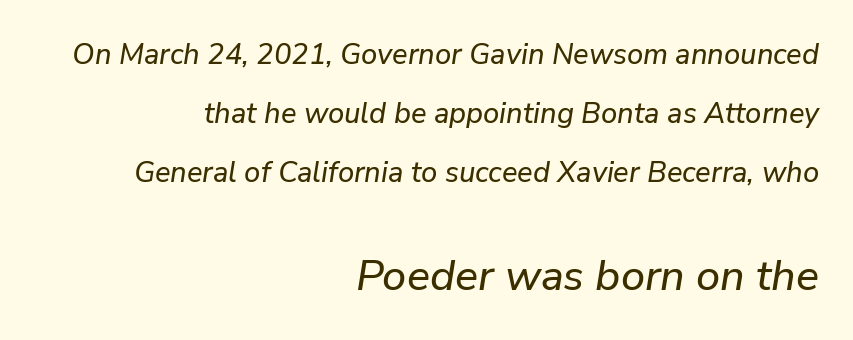
{"italic": "yes", "lean": "right", "slant_degrees": 9, "width": "normal", "stroke_contrast": "low", "x_height": "medium", "monospaced": "no", "underline": "no", "align": "right", "line_spacing": "loose", "line_spacing_ratio": 2.04, "letter_spacing": "normal", "letter_spacing_em": 0.0, "larger_block": "second", "size_ratio": 1.48, "glyph_px": 43}
